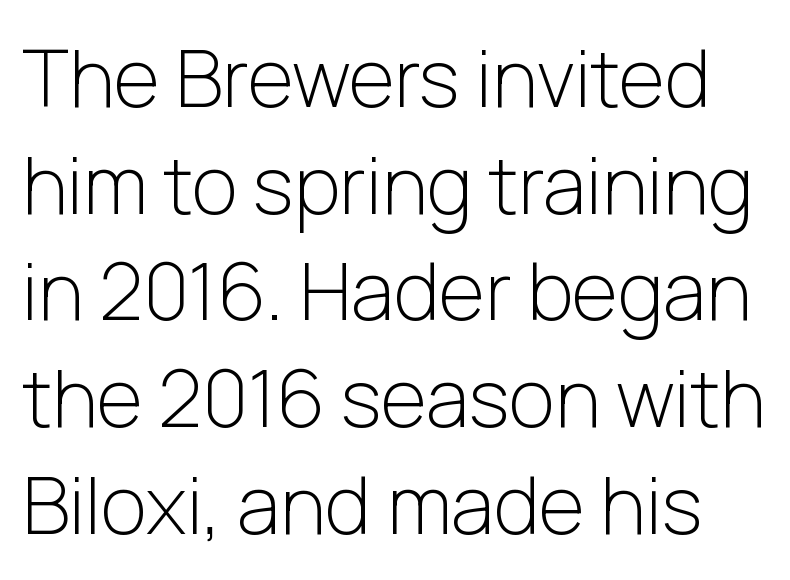
Q: Is the text bold? A: No.
Q: Is the text italic (slanted)? A: No, it is upright.
Q: Is the typeface a serif or a sans-serif typeface? A: Sans-serif.
Q: Is the text underlined? A: No.
Q: Is the spacing between letters normal or unusually wide? A: Normal.
Q: Is the spacing between lines tight, normal or loose? A: Normal.
Q: Width (condensed, normal, or wide)? A: Normal.
Q: Stroke contrast? A: Low.
Q: x-height? A: Medium.
Q: Monospaced? A: No.
